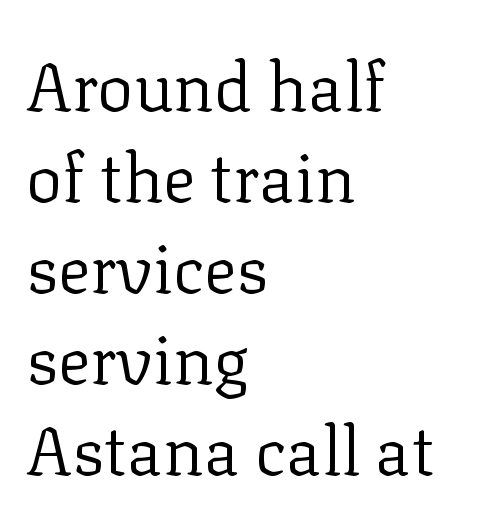
{"serif": "yes", "italic": "no", "bold": "no", "weight": "regular", "width": "normal", "stroke_contrast": "low", "x_height": "medium", "monospaced": "no", "underline": "no", "align": "left", "line_spacing": "normal", "line_spacing_ratio": 1.34, "letter_spacing": "normal", "letter_spacing_em": 0.0, "glyph_px": 68}
